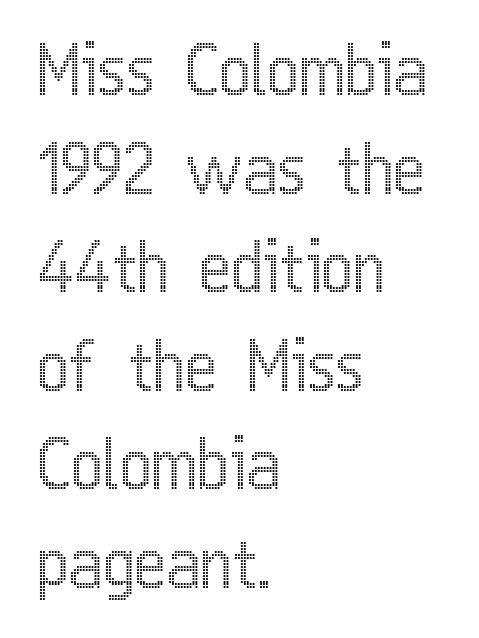
The image shows 68 px condensed type, upright; set left-aligned, normal line spacing (1.45x), normal letter spacing, not underlined; a medium x-height.
